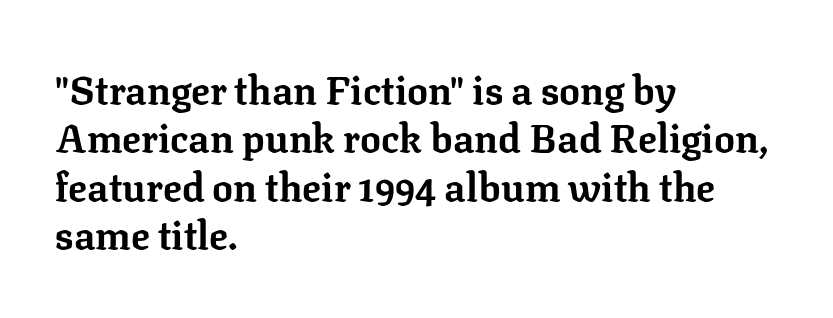
The letters advance in unequal steps, a hallmark of proportional type. A clean baseline with only descenders dipping below it. Glyph-to-glyph distance matches everyday printed text. Little horizontal feet cap the strokes, marking this as serif type.
